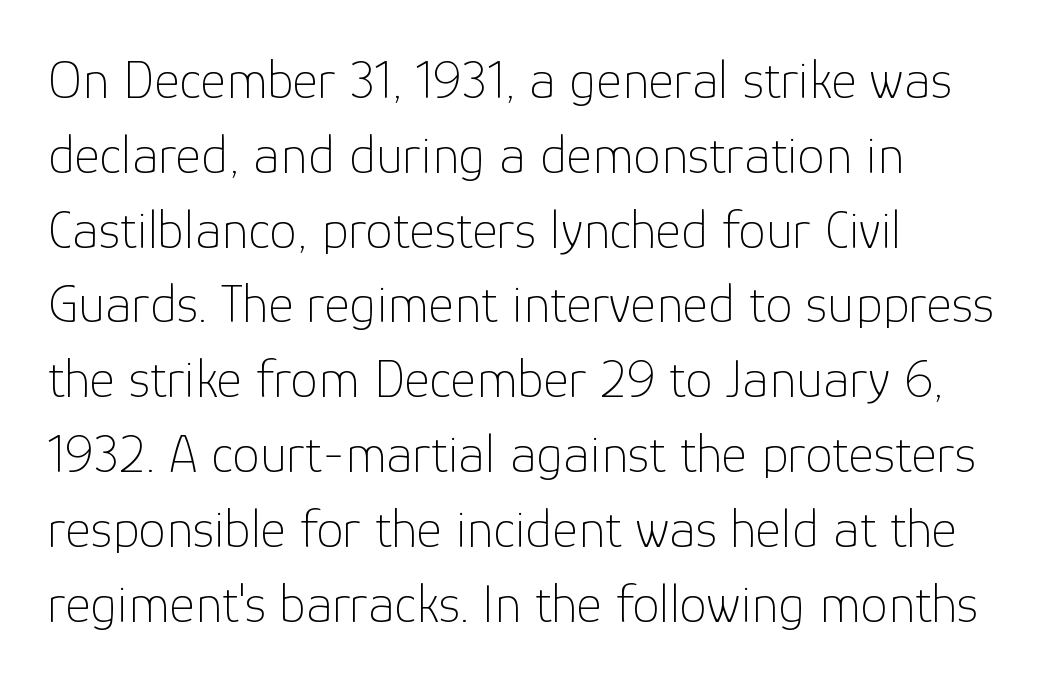
{"serif": "no", "italic": "no", "bold": "no", "weight": "thin", "width": "normal", "stroke_contrast": "low", "x_height": "medium", "monospaced": "no", "underline": "no", "align": "left", "line_spacing": "normal", "line_spacing_ratio": 1.36, "letter_spacing": "normal", "letter_spacing_em": 0.0, "glyph_px": 55}
